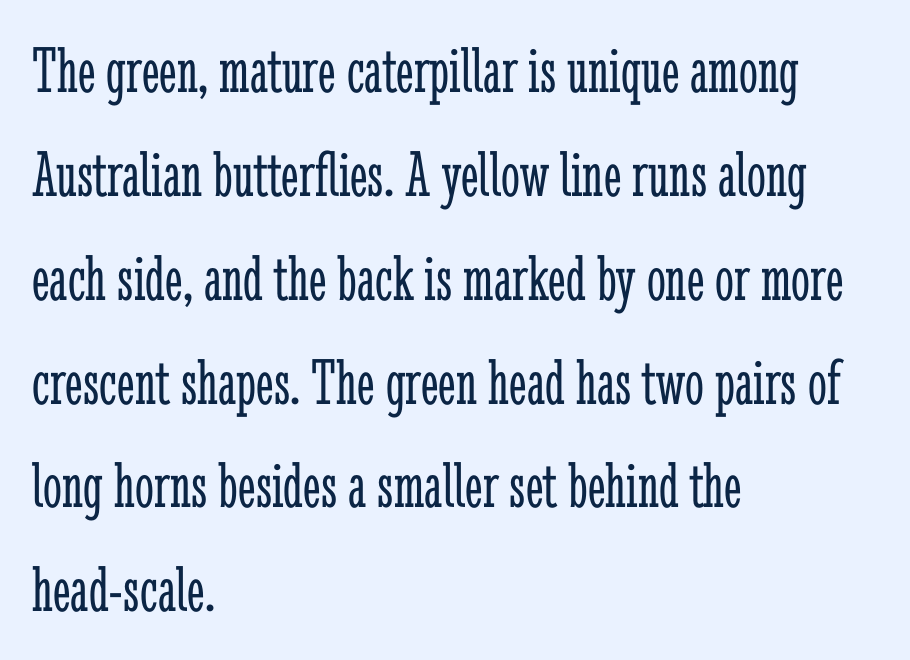
The image shows 67 px light, condensed serif type, upright; set left-aligned, normal line spacing (1.55x), normal letter spacing, not underlined; low stroke contrast and a medium x-height.
